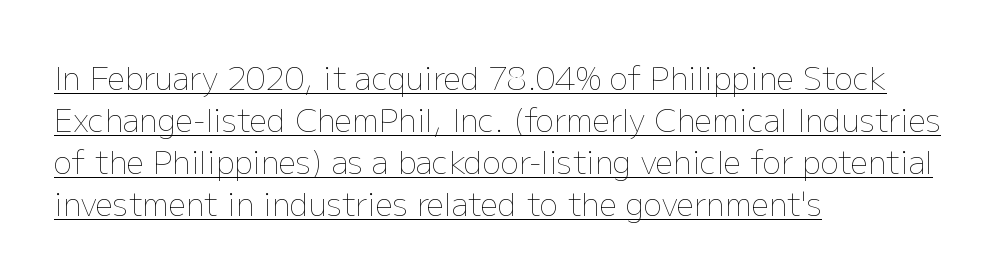
The letterforms sit shoulder to shoulder at normal distance. Students, observe the line beneath the letters — that is underlining. Quick note: not italic, upright. The passage shown is typed in a proportional face where columns would drift. If you drew a ruler down the left edge, every line would touch it. Weight class: somewhere from thin through regular.
